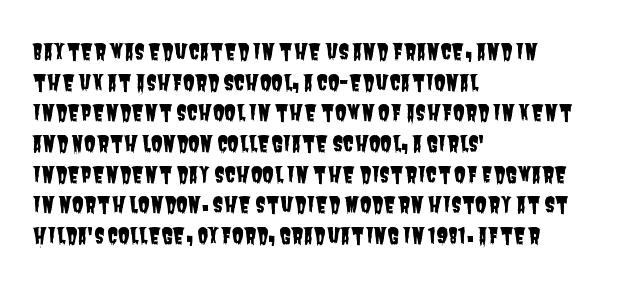
Honestly, the letter spacing is just normal — you wouldn't notice it. Is there much room between lines? A standard amount, neither cramped nor airy. Horizontal alignment here is leftward, the default for most running prose. Glance below the letters and you will spot only blank space.
